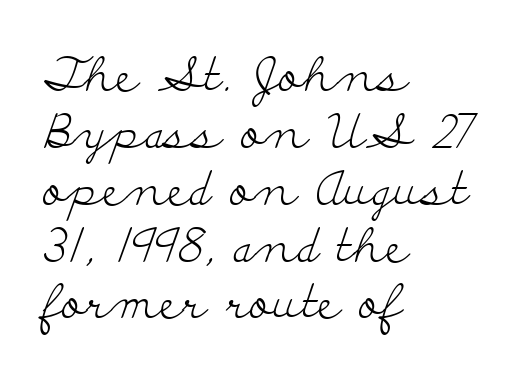
{"serif": "yes", "bold": "no", "weight": "light", "width": "wide", "stroke_contrast": "low", "x_height": "small", "monospaced": "no", "underline": "no", "align": "left", "line_spacing_ratio": 1.21, "letter_spacing": "normal", "letter_spacing_em": 0.0, "glyph_px": 47}
